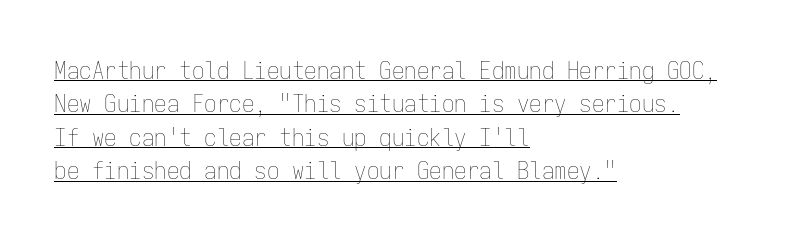
Casual observation: everything's shoved over to the left. Between one letter and the next there's only the usual sliver of space. Underlining? Definitely there. This is the regular roman posture of the typeface.
